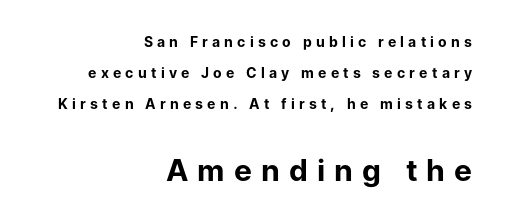
The letters stand straight up with perfectly vertical stems. The passage shown is not underscored anywhere. The passage is arranged like a letterhead date or caption credit — flush right. The rendering enlarges the type as you move from the upper chunk to the lower.
